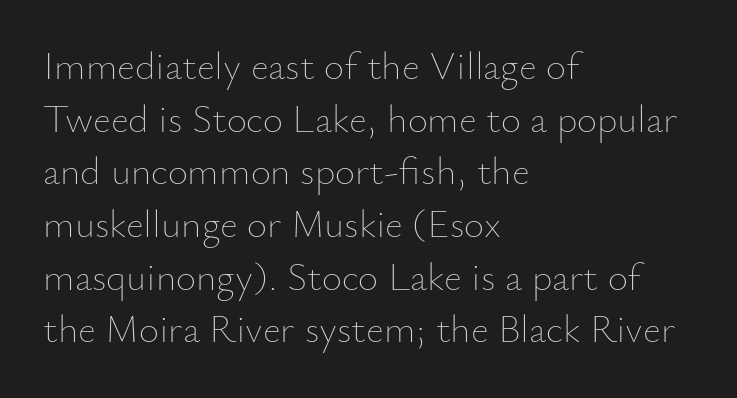
Is the type heavy? It reads as light-to-regular instead. A normal amount of white space separates one row of letters from the next. Here the designer chose a conventional face with non-uniform glyph widths. This sample uses plain, unmodified letter spacing. No word sits above an underline. The lines in this sample share a left origin and differ only in where they stop.
